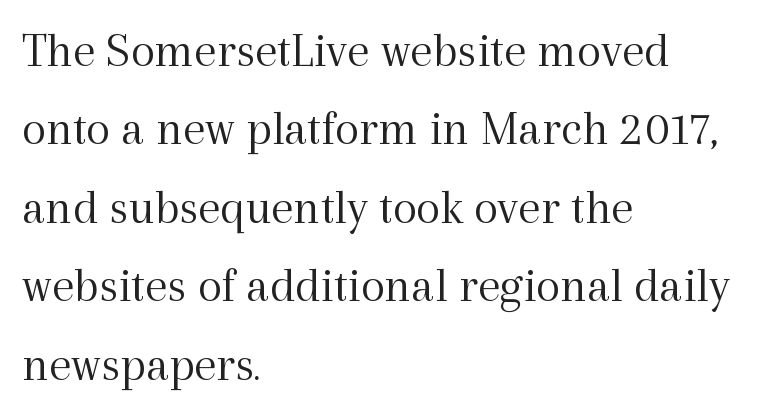
Characters follow at the spacing the type designer built in. Think of a printed novel: that variable character pitch is what you see here. Observe the serifs anchoring each vertical stroke in this sample. Does the lettering tilt? It doesn't — this is upright.
